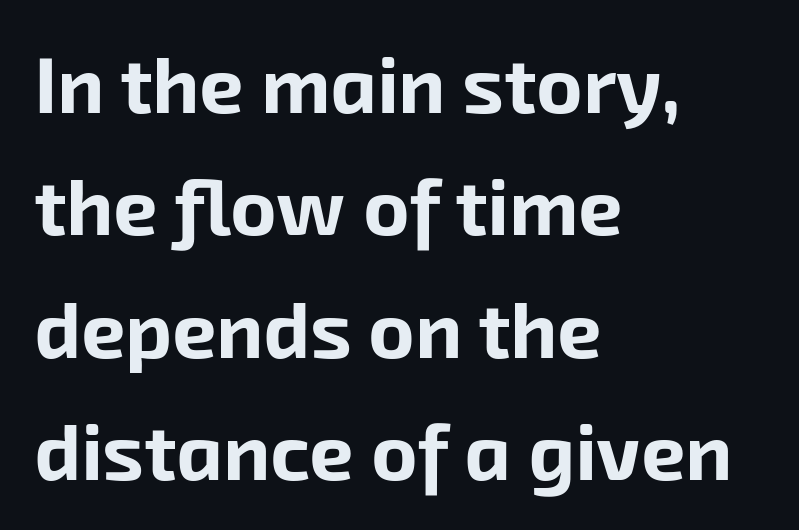
Q: Is the text bold? A: Yes.
Q: Is the typeface a serif or a sans-serif typeface? A: Sans-serif.
Q: Is the text underlined? A: No.
Q: How is the paragraph aligned? A: Left-aligned.
Q: Is the spacing between letters normal or unusually wide? A: Normal.
Q: Is the spacing between lines tight, normal or loose? A: Normal.
Q: Width (condensed, normal, or wide)? A: Normal.
Q: Stroke contrast? A: Low.
Q: x-height? A: Medium.
Q: Monospaced? A: No.
